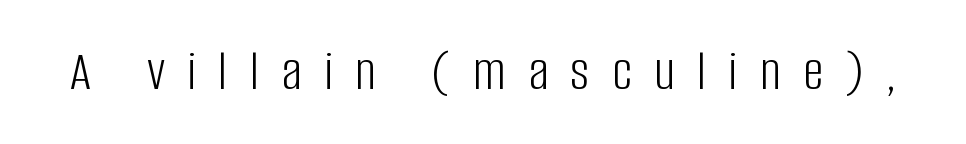
The image shows 57 px light, condensed sans-serif type, upright; set unusually wide letter spacing (+0.39 em), not underlined; low stroke contrast and a large x-height.
